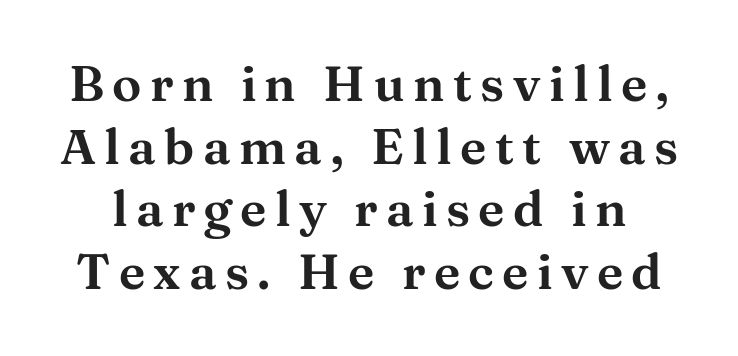
The image shows 49 px wide serif type, upright; set normal line spacing (1.28x), not underlined; medium stroke contrast and a medium x-height.
